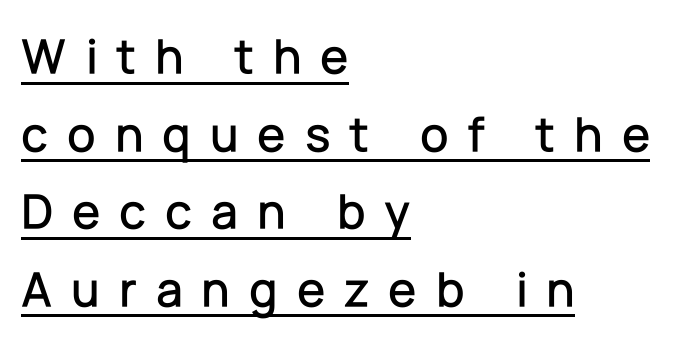
{"serif": "no", "italic": "no", "width": "normal", "stroke_contrast": "low", "x_height": "medium", "monospaced": "no", "underline": "yes", "align": "left", "line_spacing": "normal", "line_spacing_ratio": 1.52, "letter_spacing": "wide", "letter_spacing_em": 0.37, "glyph_px": 51}
